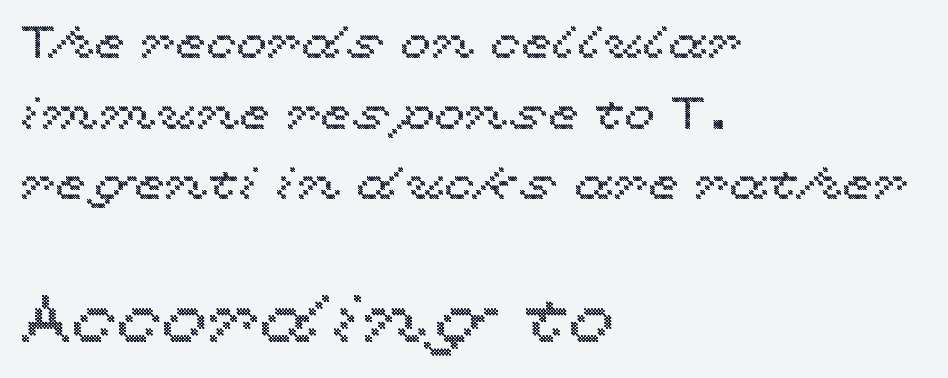
Q: Is the text italic (slanted)? A: Yes.
Q: Is the text underlined? A: No.
Q: How is the paragraph aligned? A: Left-aligned.
Q: Is the spacing between letters normal or unusually wide? A: Normal.
Q: Is the spacing between lines tight, normal or loose? A: Normal.
Q: Which block of text is set in a larger size, the first (top) or the second (bottom)? A: The second (bottom) one.
Q: Width (condensed, normal, or wide)? A: Wide.
Q: x-height? A: Medium.
Q: Monospaced? A: No.
